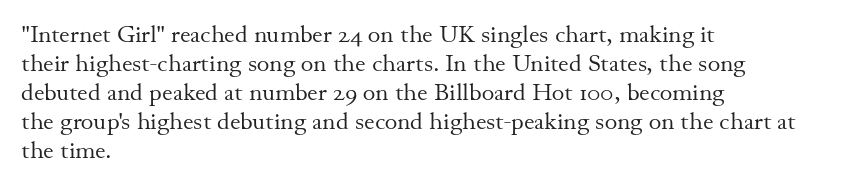
The strokes carry an ordinary text weight at most. Default kerning and tracking; the words read as compact shapes. The gap between lines stays unmarked. Does the lettering tilt? It doesn't — this is upright.
